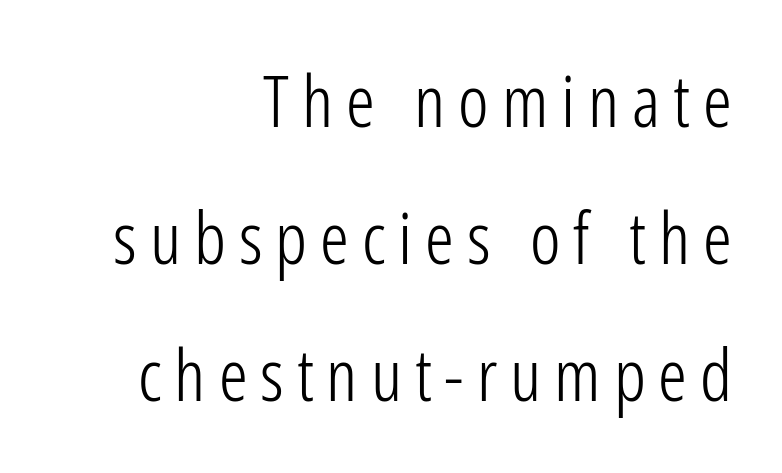
The image shows 72 px light, condensed sans-serif type, upright; set right-aligned, loose line spacing (1.9x), not underlined; low stroke contrast and a medium x-height.
